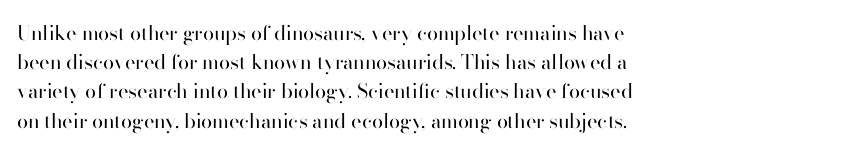
The image shows 20 px text type, upright; set left-aligned, normal line spacing (1.46x), normal letter spacing, not underlined.
